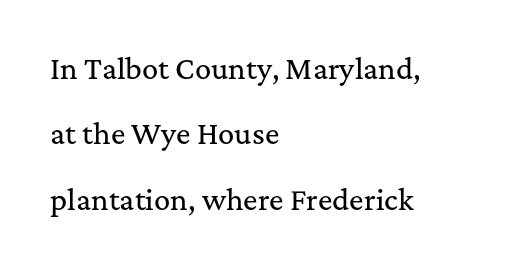
{"italic": "no", "underline": "no", "align": "left", "line_spacing": "loose", "line_spacing_ratio": 2.42, "letter_spacing": "normal", "letter_spacing_em": 0.0, "glyph_px": 27}
